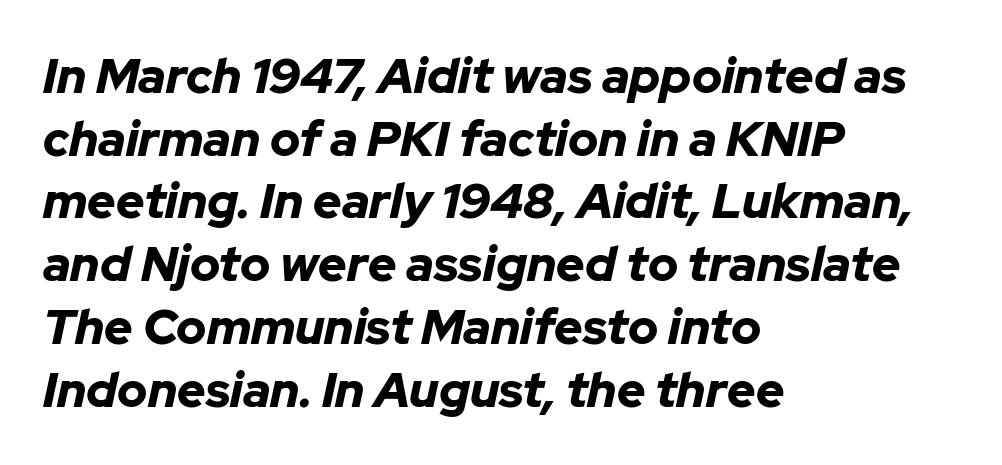
Q: Is the text bold? A: Yes.
Q: Is the text italic (slanted)? A: Yes, it leans right by about 12 degrees.
Q: Is the text underlined? A: No.
Q: How is the paragraph aligned? A: Left-aligned.
Q: Is the spacing between letters normal or unusually wide? A: Normal.
Q: Is the spacing between lines tight, normal or loose? A: Normal.
Q: Width (condensed, normal, or wide)? A: Normal.
Q: Stroke contrast? A: Low.
Q: x-height? A: Medium.
Q: Monospaced? A: No.
